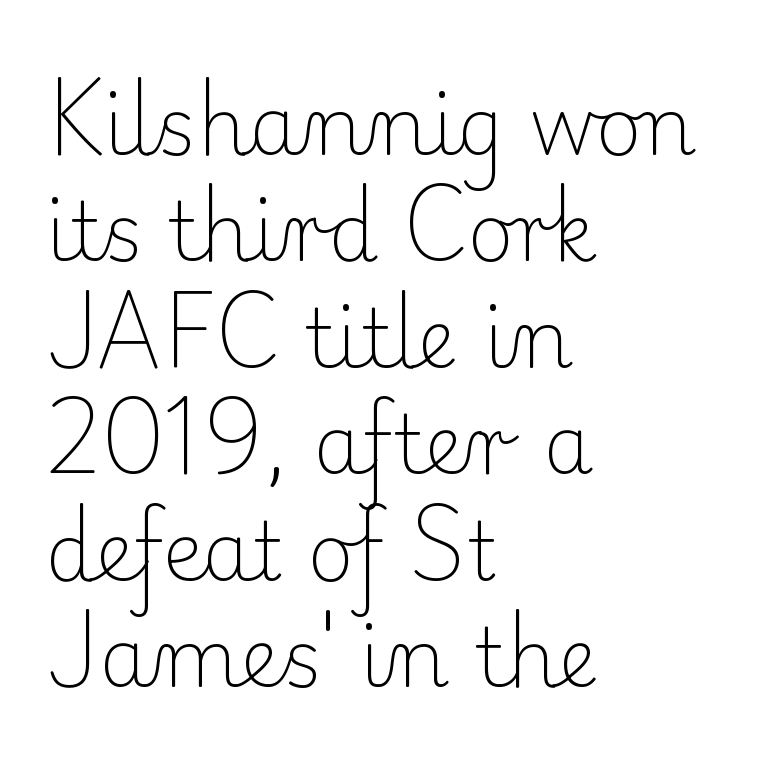
{"serif": "yes", "italic": "no", "bold": "no", "weight": "light", "width": "normal", "stroke_contrast": "low", "x_height": "small", "monospaced": "no", "underline": "no", "align": "left", "line_spacing": "normal", "line_spacing_ratio": 1.33, "letter_spacing": "normal", "letter_spacing_em": 0.0, "glyph_px": 80}
